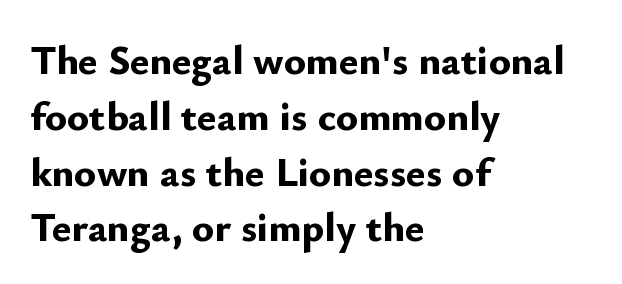
Casual observation: everything's shoved over to the left. The passage shown is not underscored anywhere. The horizontal fit of the characters is conventional and even. Whoever set this chose a conventional vertical rhythm. You could not count columns in this text — the font is proportionally spaced. Each letter's strokes conclude bluntly, with no projecting serifs.
